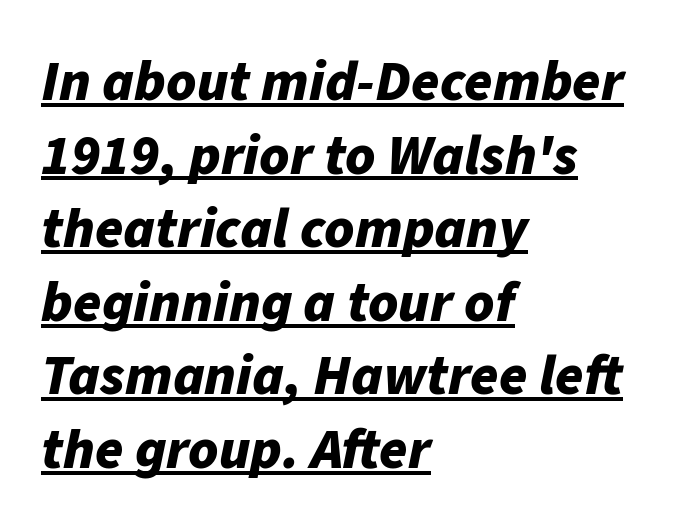
Q: Is the text bold? A: Yes.
Q: Is the text italic (slanted)? A: Yes, it leans right by about 11 degrees.
Q: Is the text underlined? A: Yes.
Q: How is the paragraph aligned? A: Left-aligned.
Q: Is the spacing between letters normal or unusually wide? A: Normal.
Q: Is the spacing between lines tight, normal or loose? A: Normal.
Q: Width (condensed, normal, or wide)? A: Normal.
Q: Stroke contrast? A: Low.
Q: x-height? A: Medium.
Q: Monospaced? A: No.
